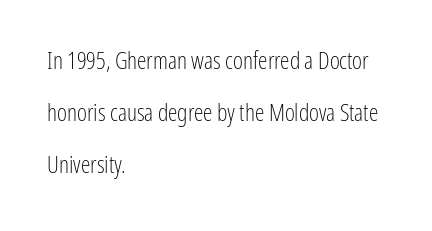
Q: Is the text bold? A: No.
Q: Is the text italic (slanted)? A: No, it is upright.
Q: Is the text underlined? A: No.
Q: How is the paragraph aligned? A: Left-aligned.
Q: Is the spacing between letters normal or unusually wide? A: Normal.
Q: Is the spacing between lines tight, normal or loose? A: Loose.
